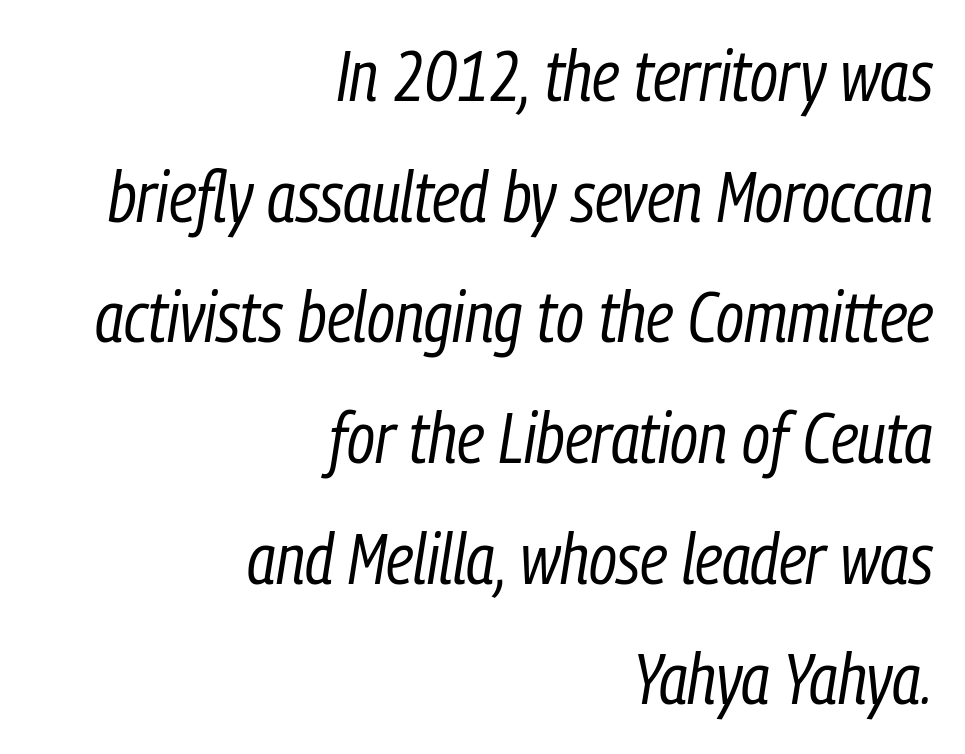
{"italic": "yes", "lean": "right", "slant_degrees": 9, "bold": "no", "weight": "regular", "width": "condensed", "stroke_contrast": "low", "x_height": "medium", "monospaced": "no", "underline": "no", "align": "right", "line_spacing": "normal", "line_spacing_ratio": 1.7, "letter_spacing": "normal", "letter_spacing_em": 0.0, "glyph_px": 71}
